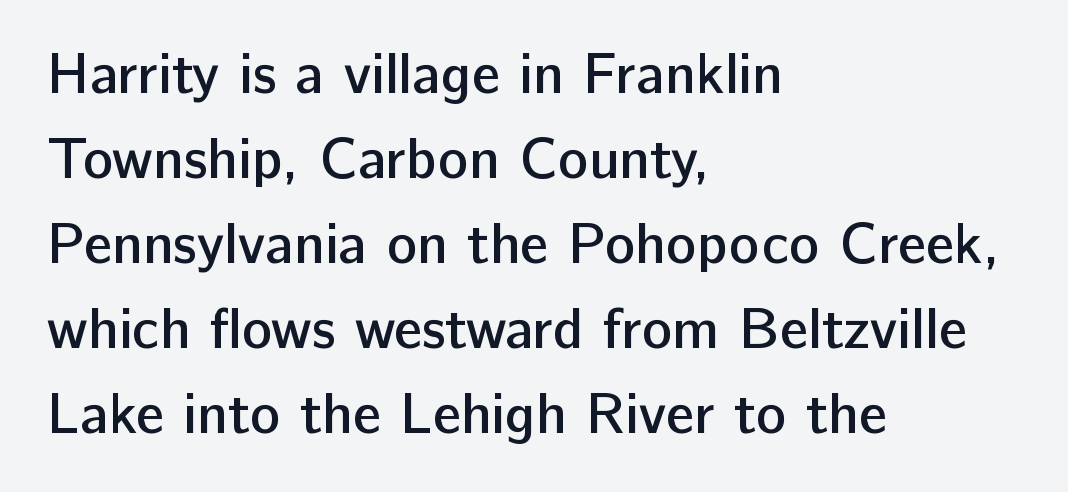
What stands out about the letter spacing? Nothing — it is the standard amount. Is this a fixed-width face? No — the glyphs have proportional, varying widths. The area under the type is left untouched. Regular leading.
